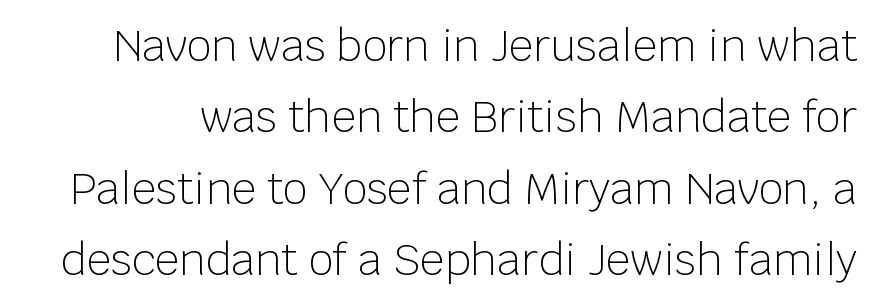
{"serif": "no", "italic": "no", "bold": "no", "weight": "light", "width": "normal", "stroke_contrast": "low", "x_height": "large", "monospaced": "no", "underline": "no", "line_spacing": "normal", "line_spacing_ratio": 1.66, "letter_spacing": "normal", "letter_spacing_em": 0.0, "glyph_px": 43}
